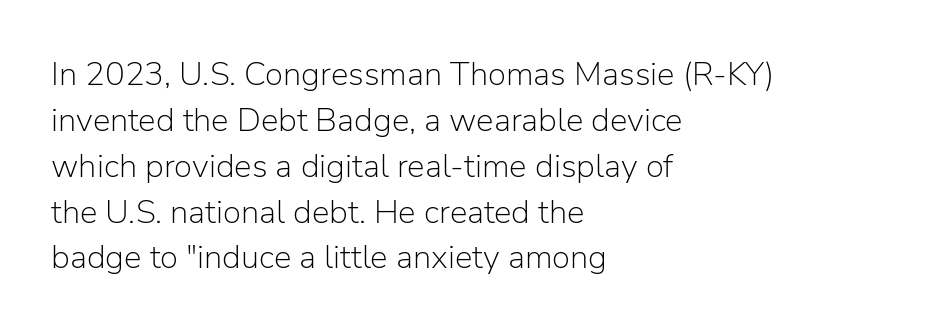
{"serif": "no", "italic": "no", "bold": "no", "weight": "light", "width": "normal", "stroke_contrast": "low", "x_height": "medium", "monospaced": "no", "underline": "no", "align": "left", "line_spacing": "normal", "line_spacing_ratio": 1.39, "letter_spacing": "normal", "letter_spacing_em": 0.0, "glyph_px": 33}
